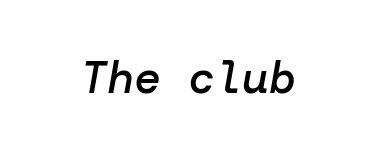
Q: Is the text bold? A: Semi-bold.
Q: Is the text italic (slanted)? A: Yes, it leans right by about 10 degrees.
Q: Is the text underlined? A: No.
Q: Is the spacing between letters normal or unusually wide? A: Normal.
Q: Width (condensed, normal, or wide)? A: Normal.
Q: Stroke contrast? A: Low.
Q: x-height? A: Medium.
